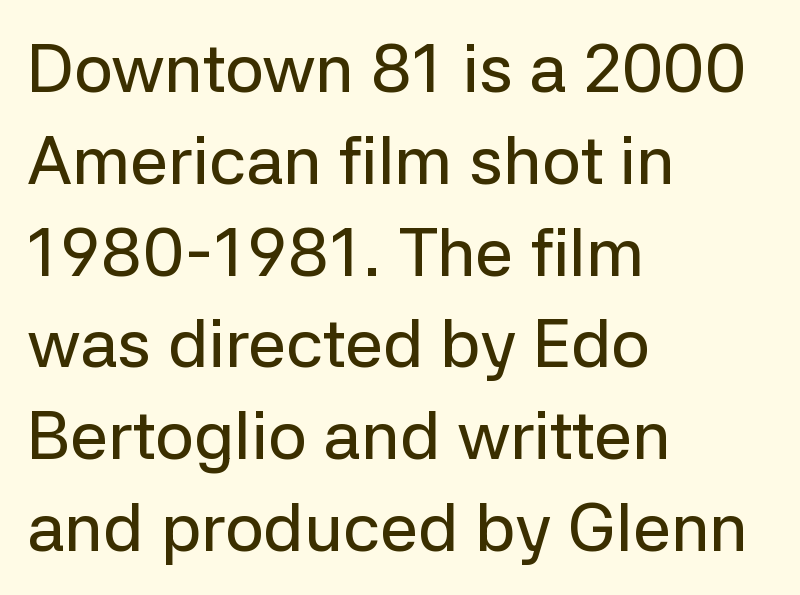
{"serif": "no", "italic": "no", "width": "normal", "stroke_contrast": "low", "x_height": "medium", "monospaced": "no", "underline": "no", "align": "left", "line_spacing": "normal", "line_spacing_ratio": 1.35, "letter_spacing": "normal", "letter_spacing_em": 0.0, "glyph_px": 68}
